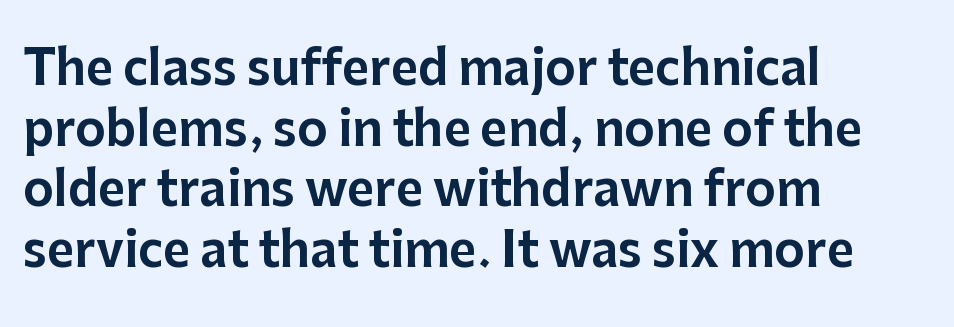
The image shows 47 px sans-serif type, upright; set left-aligned, normal line spacing (1.29x), normal letter spacing, not underlined; low stroke contrast and a medium x-height.
